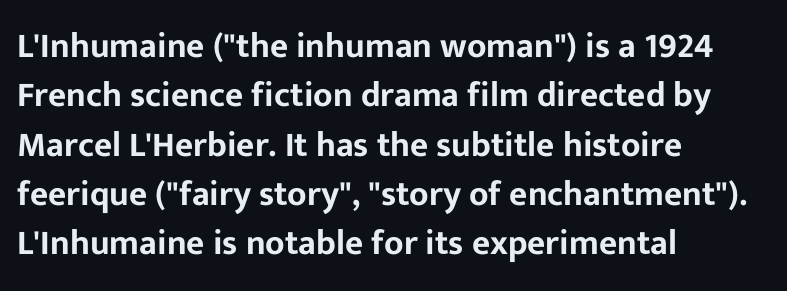
Q: Is the text italic (slanted)? A: No, it is upright.
Q: Is the typeface a serif or a sans-serif typeface? A: Sans-serif.
Q: Is the text underlined? A: No.
Q: How is the paragraph aligned? A: Left-aligned.
Q: Is the spacing between letters normal or unusually wide? A: Normal.
Q: Is the spacing between lines tight, normal or loose? A: Normal.
Q: Width (condensed, normal, or wide)? A: Normal.
Q: Stroke contrast? A: Low.
Q: x-height? A: Medium.
Q: Monospaced? A: No.
